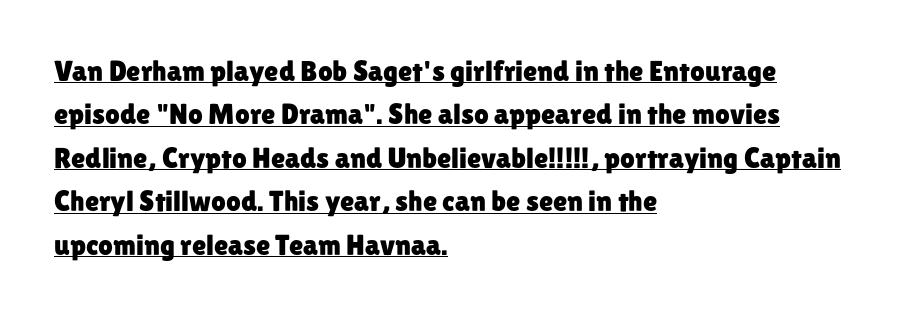
Q: Is the text italic (slanted)? A: No, it is upright.
Q: Is the typeface a serif or a sans-serif typeface? A: Sans-serif.
Q: Is the text underlined? A: Yes.
Q: How is the paragraph aligned? A: Left-aligned.
Q: Is the spacing between letters normal or unusually wide? A: Normal.
Q: Is the spacing between lines tight, normal or loose? A: Normal.
Q: Width (condensed, normal, or wide)? A: Normal.
Q: Stroke contrast? A: Low.
Q: x-height? A: Medium.
Q: Monospaced? A: No.
